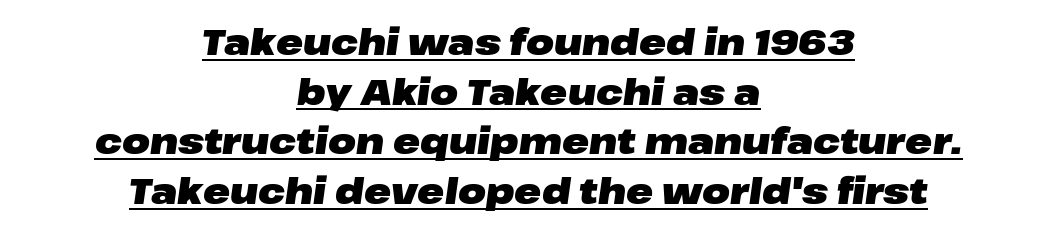
Looks like regular typesetting: each glyph gets only the width it needs. Glance below the letters and you will spot a drawn line. The rendering keeps characters at their native spacing. Caption: multi-line text, centered on the measure.
